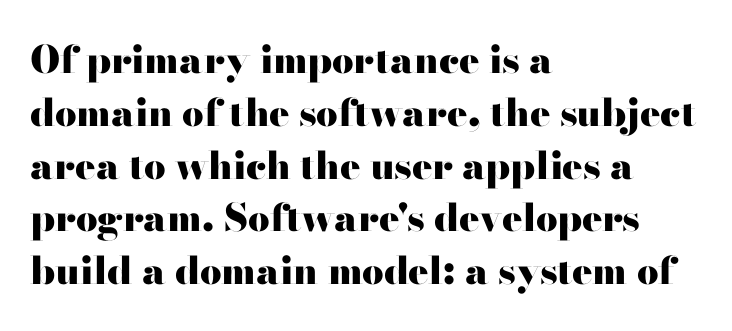
No word sits above an underline. Each letter keeps its own natural width here, so spacing adapts to shape. Standard letterfit; no display-style spreading of the glyphs. Is this a sans? No — the strokes have serifs. Is the type bold? Yes — the strokes are clearly thick and heavy.
